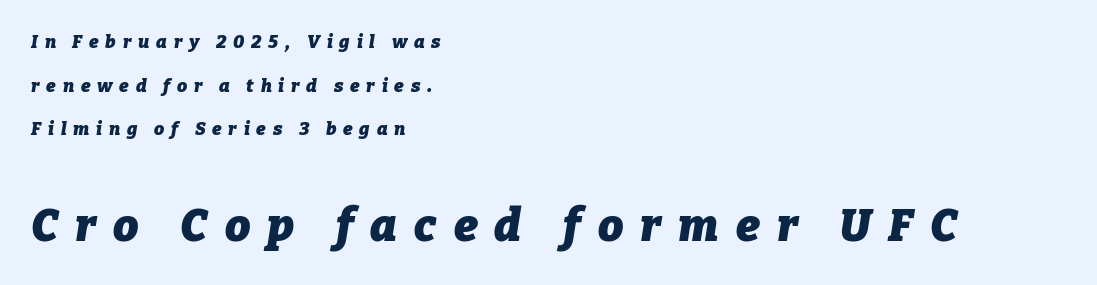
Q: Is the text bold? A: Yes.
Q: Is the text italic (slanted)? A: Yes, it leans right by about 9 degrees.
Q: Is the text underlined? A: No.
Q: How is the paragraph aligned? A: Left-aligned.
Q: Is the spacing between letters normal or unusually wide? A: Unusually wide.
Q: Is the spacing between lines tight, normal or loose? A: Loose.
Q: Which block of text is set in a larger size, the first (top) or the second (bottom)? A: The second (bottom) one.
Q: Width (condensed, normal, or wide)? A: Normal.
Q: Stroke contrast? A: Low.
Q: x-height? A: Medium.
Q: Monospaced? A: No.
